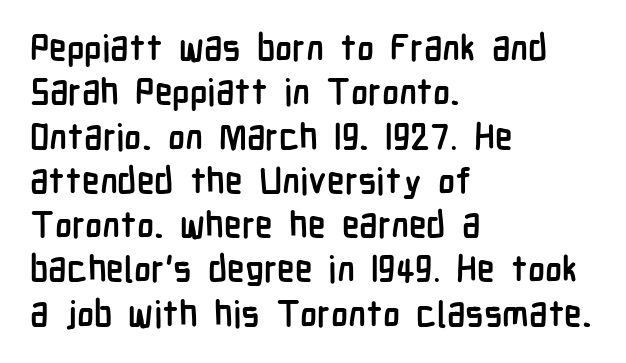
The image shows 36 px semibold, condensed sans-serif type, upright; set left-aligned, line spacing 1.23x, normal letter spacing, not underlined; low stroke contrast and a medium x-height.
